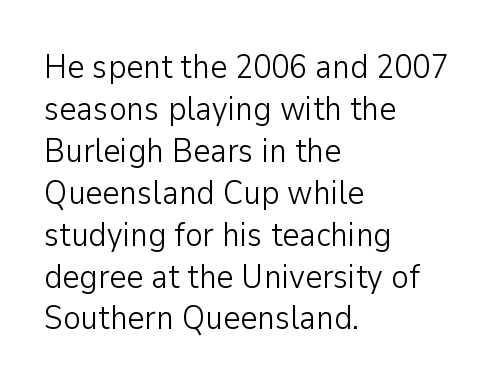
{"serif": "no", "italic": "no", "bold": "no", "weight": "light", "width": "normal", "stroke_contrast": "low", "x_height": "medium", "monospaced": "no", "underline": "no", "align": "left", "line_spacing": "normal", "line_spacing_ratio": 1.27, "letter_spacing": "normal", "letter_spacing_em": 0.0, "glyph_px": 33}
